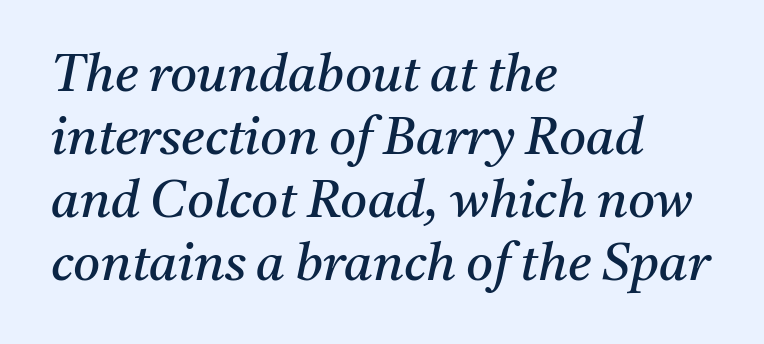
Q: Is the text bold? A: No.
Q: Is the text italic (slanted)? A: Yes, it leans right by about 11 degrees.
Q: Is the typeface a serif or a sans-serif typeface? A: Serif.
Q: Is the text underlined? A: No.
Q: How is the paragraph aligned? A: Left-aligned.
Q: Is the spacing between letters normal or unusually wide? A: Normal.
Q: Width (condensed, normal, or wide)? A: Normal.
Q: Stroke contrast? A: Medium.
Q: x-height? A: Medium.
Q: Monospaced? A: No.
